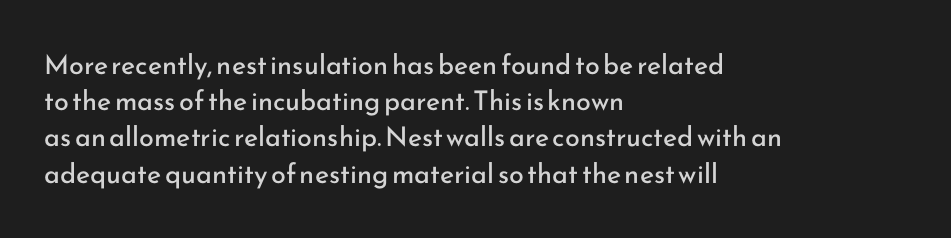
Q: Is the text bold? A: No.
Q: Is the text italic (slanted)? A: No, it is upright.
Q: Is the text underlined? A: No.
Q: How is the paragraph aligned? A: Left-aligned.
Q: Is the spacing between letters normal or unusually wide? A: Normal.
Q: Is the spacing between lines tight, normal or loose? A: Normal.
